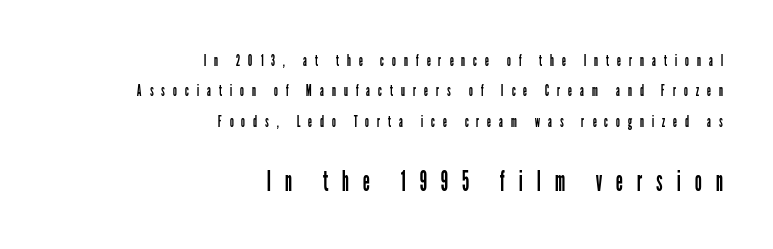
{"serif": "no", "italic": "no", "bold": "no", "weight": "regular", "width": "condensed", "stroke_contrast": "low", "x_height": "medium", "monospaced": "no", "underline": "no", "align": "right", "line_spacing": "loose", "line_spacing_ratio": 1.9, "letter_spacing": "wide", "letter_spacing_em": 0.49, "larger_block": "second", "size_ratio": 1.75, "glyph_px": 28}
